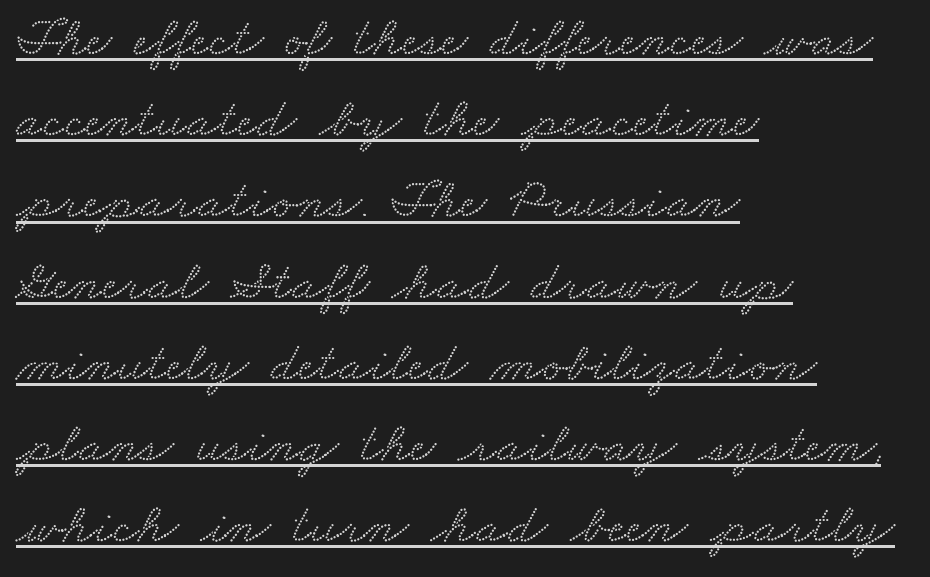
{"serif": "yes", "width": "wide", "stroke_contrast": "low", "x_height": "small", "monospaced": "no", "underline": "yes", "align": "left", "line_spacing": "normal", "line_spacing_ratio": 1.45, "letter_spacing": "normal", "letter_spacing_em": 0.0, "glyph_px": 56}
